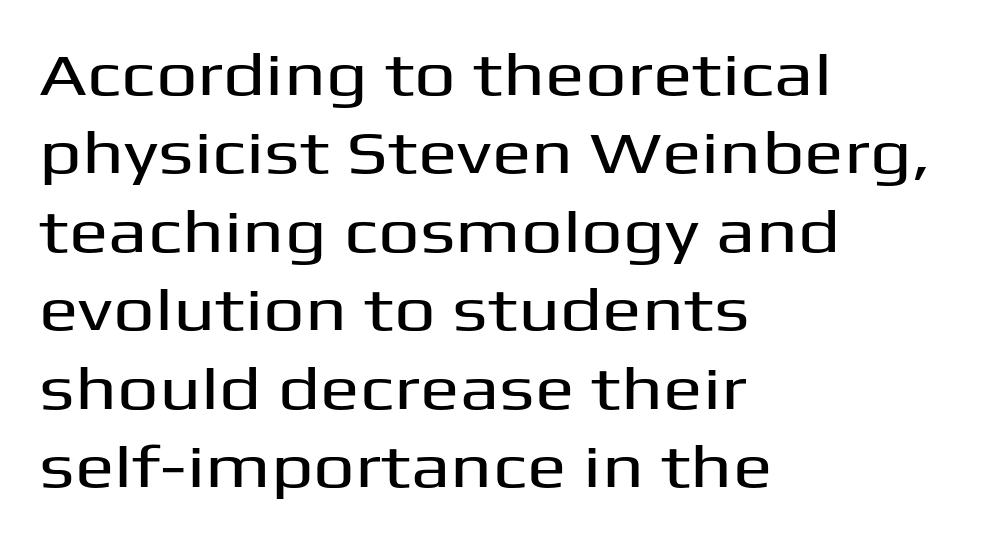
Q: Is the text italic (slanted)? A: No, it is upright.
Q: Is the typeface a serif or a sans-serif typeface? A: Sans-serif.
Q: Is the text underlined? A: No.
Q: How is the paragraph aligned? A: Left-aligned.
Q: Is the spacing between letters normal or unusually wide? A: Normal.
Q: Is the spacing between lines tight, normal or loose? A: Normal.
Q: Width (condensed, normal, or wide)? A: Wide.
Q: Stroke contrast? A: Medium.
Q: x-height? A: Medium.
Q: Monospaced? A: No.
